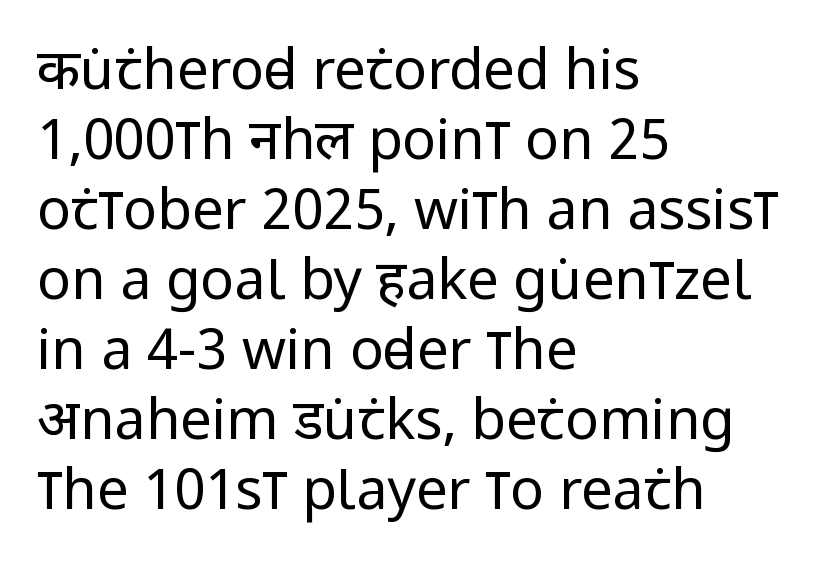
The typesetter chose a ragged-right arrangement here. Observe the ordinary spacing: letters are neighbours, not strangers. Heft: none added — not bold. The string is rendered with underlining switched off. The letters carry no serifs — their stems end cleanly without finishing strokes. Summary of vertical rhythm: regular, with standard interline spacing.
